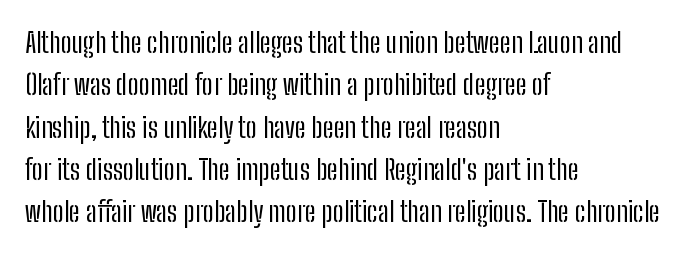
The image shows 28 px regular-weight, condensed sans-serif type, upright; set left-aligned, normal line spacing (1.51x), normal letter spacing, not underlined; low stroke contrast and a medium x-height.
